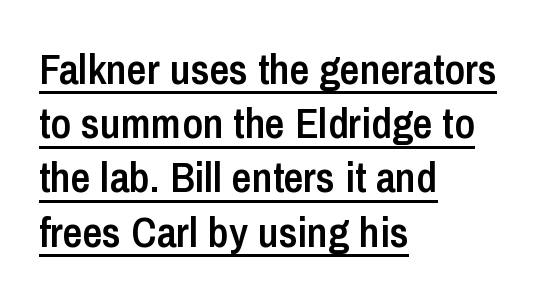
Q: Is the text bold? A: Semi-bold.
Q: Is the text italic (slanted)? A: No, it is upright.
Q: Is the typeface a serif or a sans-serif typeface? A: Sans-serif.
Q: Is the text underlined? A: Yes.
Q: How is the paragraph aligned? A: Left-aligned.
Q: Is the spacing between letters normal or unusually wide? A: Normal.
Q: Is the spacing between lines tight, normal or loose? A: Normal.
Q: Width (condensed, normal, or wide)? A: Condensed.
Q: Stroke contrast? A: Low.
Q: x-height? A: Medium.
Q: Monospaced? A: No.
